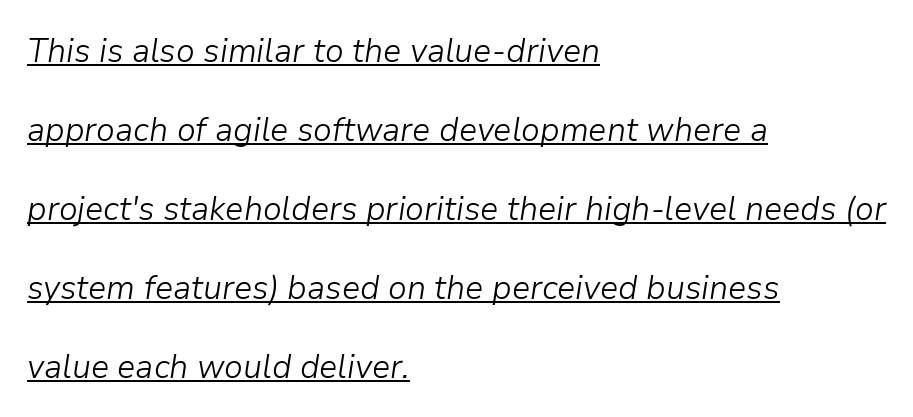
Q: Is the text bold? A: No.
Q: Is the text italic (slanted)? A: Yes, it leans right by about 9 degrees.
Q: Is the text underlined? A: Yes.
Q: How is the paragraph aligned? A: Left-aligned.
Q: Is the spacing between letters normal or unusually wide? A: Normal.
Q: Is the spacing between lines tight, normal or loose? A: Loose.
Q: Width (condensed, normal, or wide)? A: Normal.
Q: Stroke contrast? A: Low.
Q: x-height? A: Medium.
Q: Monospaced? A: No.
